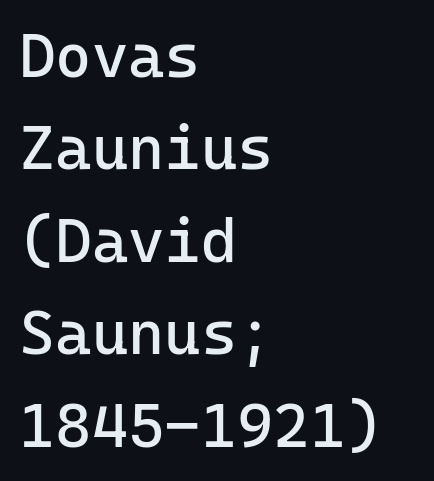
The image shows 62 px regular-weight sans-serif type, upright, monospaced; set left-aligned, normal line spacing (1.49x), normal letter spacing, not underlined; low stroke contrast and a medium x-height.
